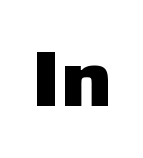
The image shows 78 px heavy sans-serif type, upright; set centered, normal letter spacing, not underlined; low stroke contrast and a medium x-height.
